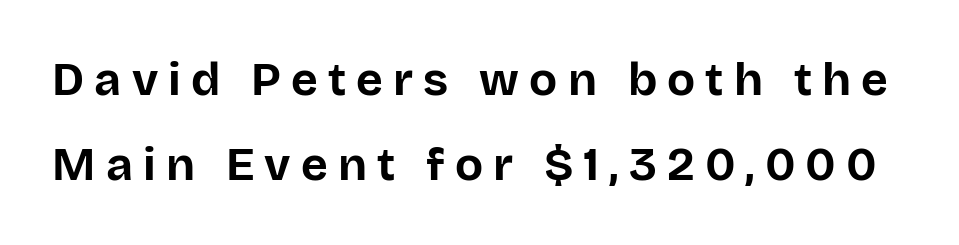
{"serif": "no", "italic": "no", "bold": "yes", "weight": "bold", "width": "normal", "stroke_contrast": "low", "x_height": "large", "monospaced": "no", "underline": "no", "line_spacing_ratio": 1.84, "letter_spacing": "wide", "letter_spacing_em": 0.22, "glyph_px": 46}
